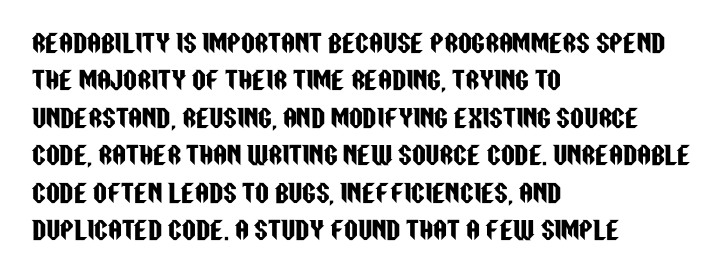
{"italic": "no", "underline": "no", "align": "left", "line_spacing": "normal", "line_spacing_ratio": 1.56, "letter_spacing": "normal", "letter_spacing_em": 0.0, "glyph_px": 24}
